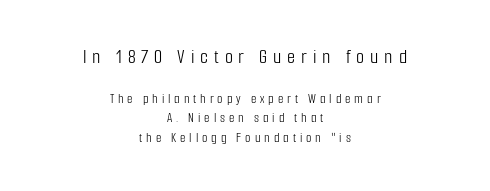
Q: Is the text bold? A: No.
Q: Is the text italic (slanted)? A: No, it is upright.
Q: Is the text underlined? A: No.
Q: How is the paragraph aligned? A: Centered.
Q: Is the spacing between letters normal or unusually wide? A: Unusually wide.
Q: Is the spacing between lines tight, normal or loose? A: Normal.
Q: Which block of text is set in a larger size, the first (top) or the second (bottom)? A: The first (top) one.
